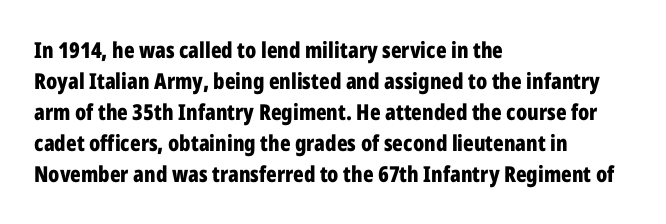
Q: Is the text bold? A: Yes.
Q: Is the text italic (slanted)? A: No, it is upright.
Q: Is the text underlined? A: No.
Q: How is the paragraph aligned? A: Left-aligned.
Q: Is the spacing between letters normal or unusually wide? A: Normal.
Q: Is the spacing between lines tight, normal or loose? A: Normal.
